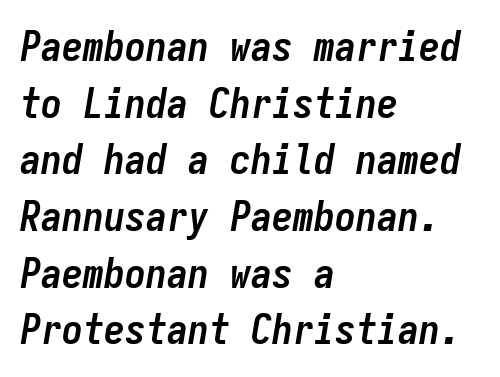
The rendering uses a bold face; every stroke is thick and dark. Fixed-width glyphs throughout — classic coding-font behaviour. Evenly set lines give the paragraph a standard silhouette. This sample is left-justified, so line endings fall wherever the words run out. Anything drawn beneath the words? Only blank space.
